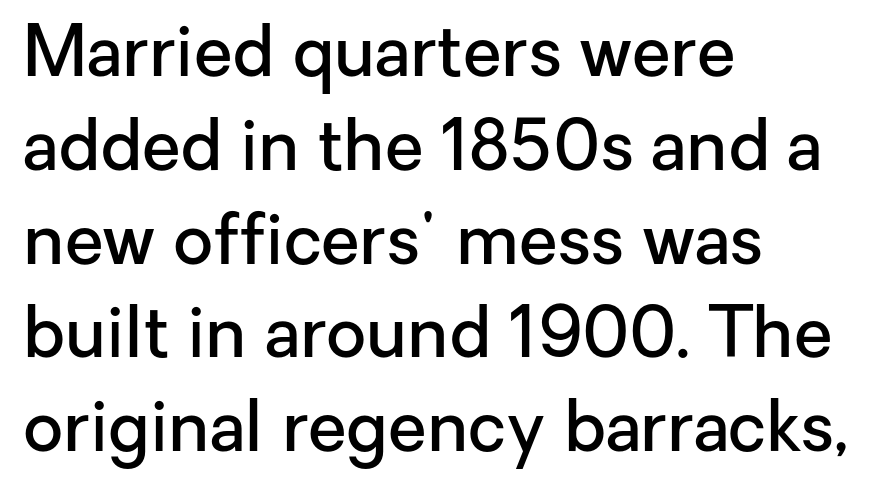
Caption: multi-line text, flush left, ragged right. The specimen reads as upright at a glance. Nope, no serifs anywhere on these letters. You could not count columns in this text — the font is proportionally spaced. This sample uses plain, unmodified letter spacing.
